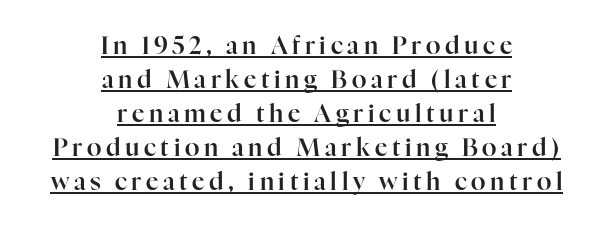
Q: Is the text italic (slanted)? A: No, it is upright.
Q: Is the text underlined? A: Yes.
Q: How is the paragraph aligned? A: Centered.
Q: Is the spacing between lines tight, normal or loose? A: Normal.
